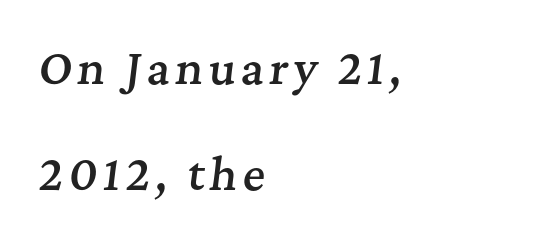
These lines carry some extra weight — a demibold, not a full bold. Is this a sans? No — the strokes have serifs. Is this a fixed-width face? No — the glyphs have proportional, varying widths. Anything drawn beneath the words? Only blank space. Widely set lines give the paragraph a tall, airy silhouette. This sample uses an oblique cut, with every glyph tilted off the vertical.
